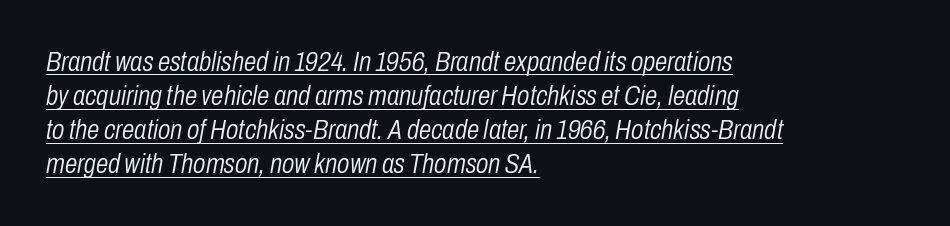
The image shows 28 px light, condensed type, italic (leaning right); set left-aligned, line spacing 1.22x, normal letter spacing, underlined; low stroke contrast and a medium x-height.
